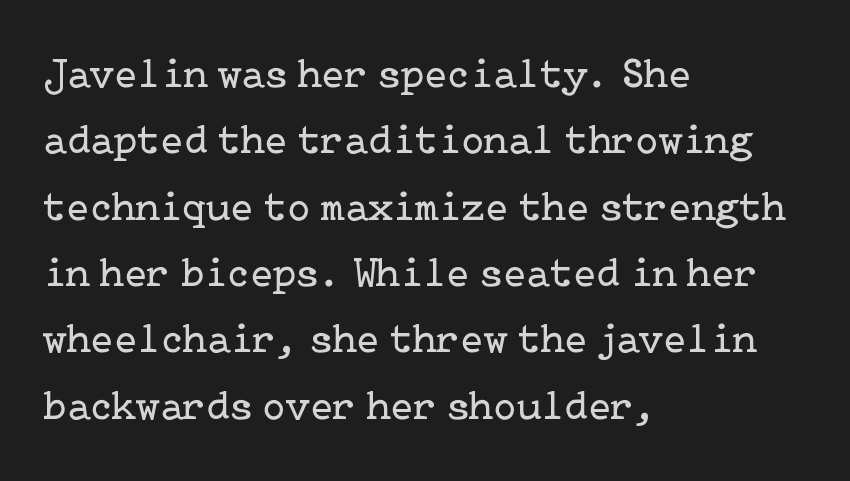
The image shows 42 px regular-weight serif type, upright; set left-aligned, normal line spacing (1.58x), normal letter spacing, not underlined; low stroke contrast and a medium x-height.
